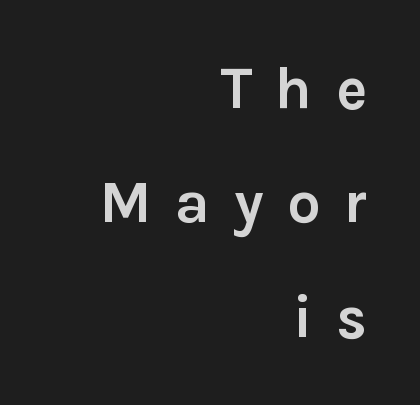
Q: Is the text bold? A: Yes.
Q: Is the text italic (slanted)? A: No, it is upright.
Q: Is the typeface a serif or a sans-serif typeface? A: Sans-serif.
Q: Is the text underlined? A: No.
Q: How is the paragraph aligned? A: Right-aligned.
Q: Is the spacing between letters normal or unusually wide? A: Unusually wide.
Q: Is the spacing between lines tight, normal or loose? A: Loose.
Q: Width (condensed, normal, or wide)? A: Normal.
Q: Stroke contrast? A: Low.
Q: x-height? A: Medium.
Q: Monospaced? A: No.
